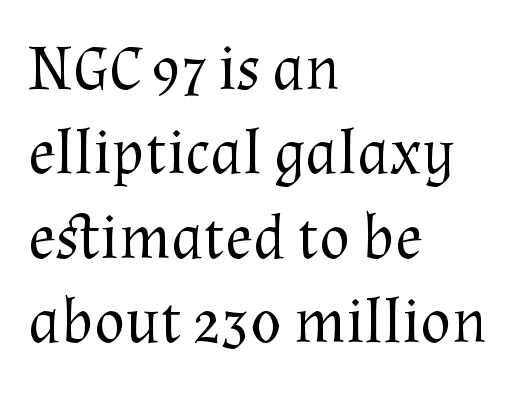
The image shows 64 px regular-weight type, upright; set left-aligned, normal line spacing (1.32x), normal letter spacing, not underlined; medium stroke contrast and a medium x-height.
